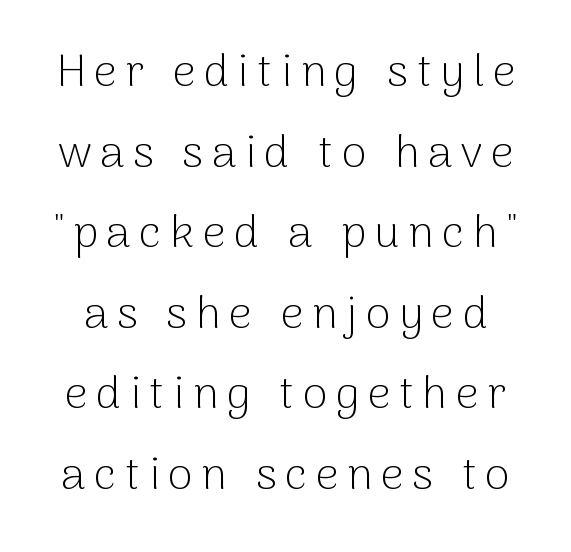
Letterform terminals end flat and unadorned throughout the passage. A roman cut, with each character standing at attention. Proportional: the letters do not fall into vertical columns. Caption: face not bold, strokes unweighted.
